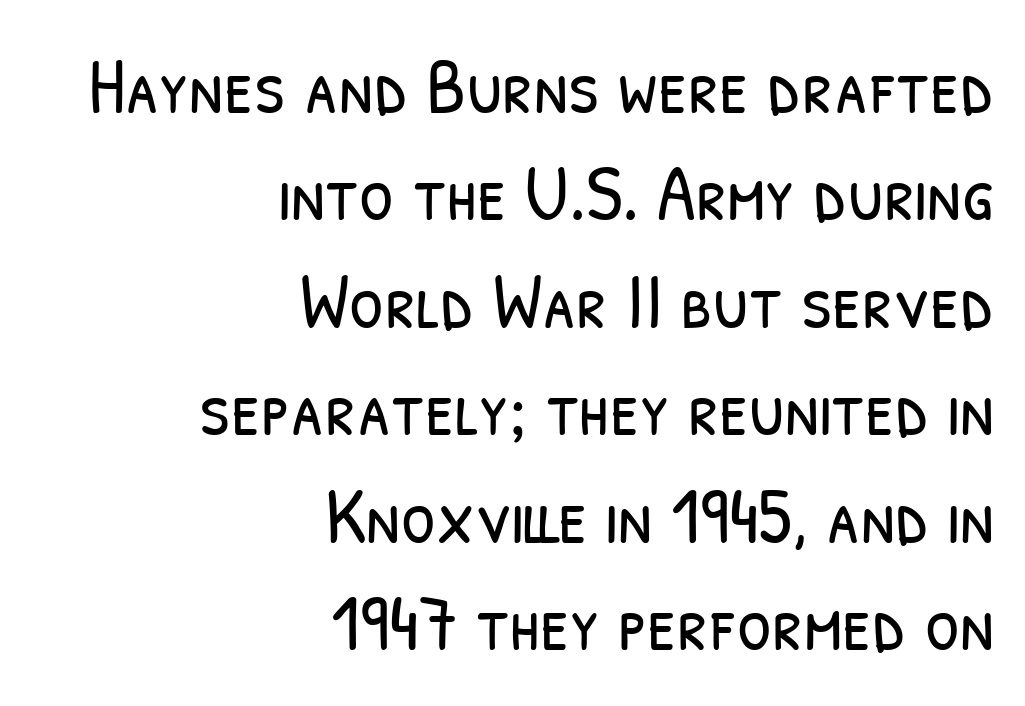
The gaps between neighbouring characters are ordinary and unremarkable. A typesetter would call this proportional, since set widths differ per character. The space beneath each line is pristine and unruled. Are there feet on the stems? There aren't — it's a sans.
